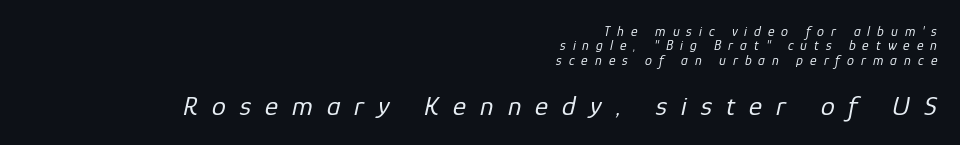
Q: Is the text bold? A: No.
Q: Is the text italic (slanted)? A: Yes, it leans right by about 12 degrees.
Q: Is the text underlined? A: No.
Q: How is the paragraph aligned? A: Right-aligned.
Q: Is the spacing between letters normal or unusually wide? A: Unusually wide.
Q: Is the spacing between lines tight, normal or loose? A: Tight.
Q: Which block of text is set in a larger size, the first (top) or the second (bottom)? A: The second (bottom) one.
Q: Width (condensed, normal, or wide)? A: Normal.
Q: Stroke contrast? A: Low.
Q: x-height? A: Medium.
Q: Monospaced? A: No.
